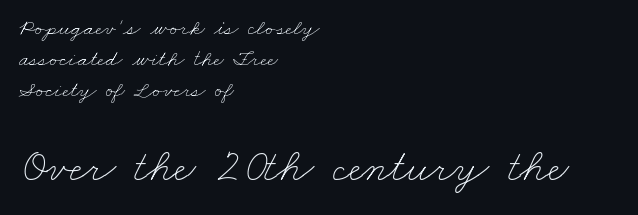
{"bold": "no", "weight": "thin", "width": "wide", "stroke_contrast": "low", "x_height": "small", "monospaced": "no", "underline": "no", "align": "left", "line_spacing": "normal", "line_spacing_ratio": 1.35, "letter_spacing": "normal", "letter_spacing_em": 0.0, "larger_block": "second", "size_ratio": 2.0, "glyph_px": 46}
